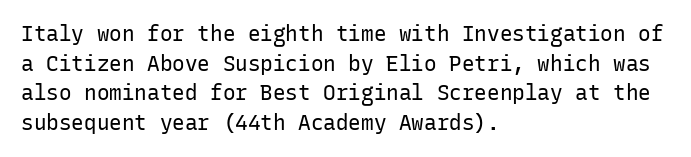
{"italic": "no", "bold": "no", "underline": "no", "align": "left", "line_spacing": "normal", "line_spacing_ratio": 1.41, "letter_spacing": "normal", "letter_spacing_em": 0.0, "glyph_px": 21}
